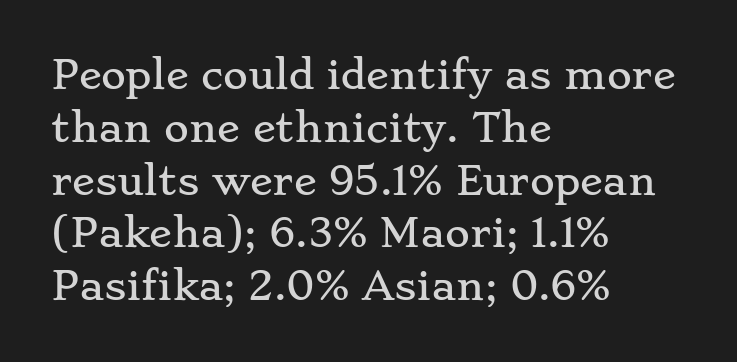
The image shows 38 px wide serif type, upright; set left-aligned, normal line spacing (1.39x), normal letter spacing, not underlined; low stroke contrast and a small x-height.
